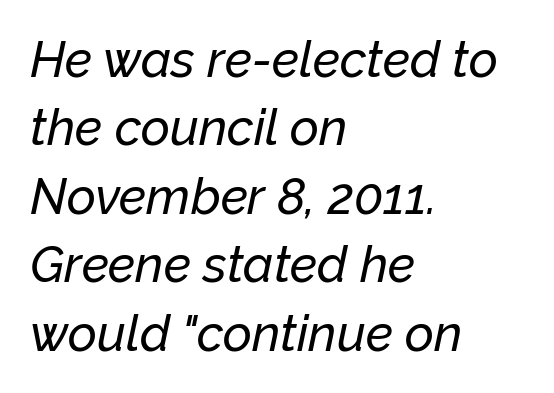
Q: Is the text italic (slanted)? A: Yes, it leans right by about 12 degrees.
Q: Is the text underlined? A: No.
Q: How is the paragraph aligned? A: Left-aligned.
Q: Is the spacing between letters normal or unusually wide? A: Normal.
Q: Is the spacing between lines tight, normal or loose? A: Normal.
Q: Width (condensed, normal, or wide)? A: Normal.
Q: Stroke contrast? A: Low.
Q: x-height? A: Medium.
Q: Monospaced? A: No.
